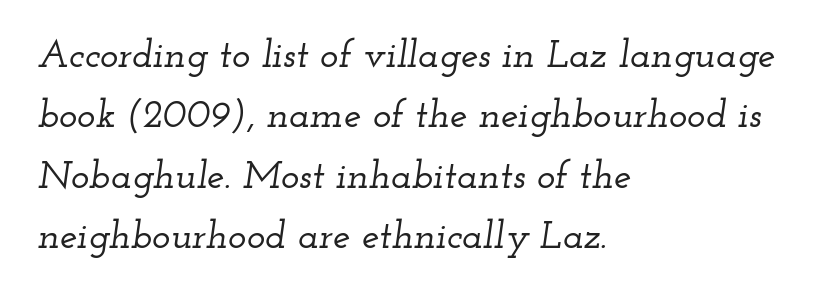
Q: Is the text italic (slanted)? A: Yes, it leans right by about 12 degrees.
Q: Is the typeface a serif or a sans-serif typeface? A: Serif.
Q: Is the text underlined? A: No.
Q: How is the paragraph aligned? A: Left-aligned.
Q: Is the spacing between letters normal or unusually wide? A: Normal.
Q: Is the spacing between lines tight, normal or loose? A: Normal.
Q: Width (condensed, normal, or wide)? A: Wide.
Q: Stroke contrast? A: Low.
Q: x-height? A: Small.
Q: Monospaced? A: No.
